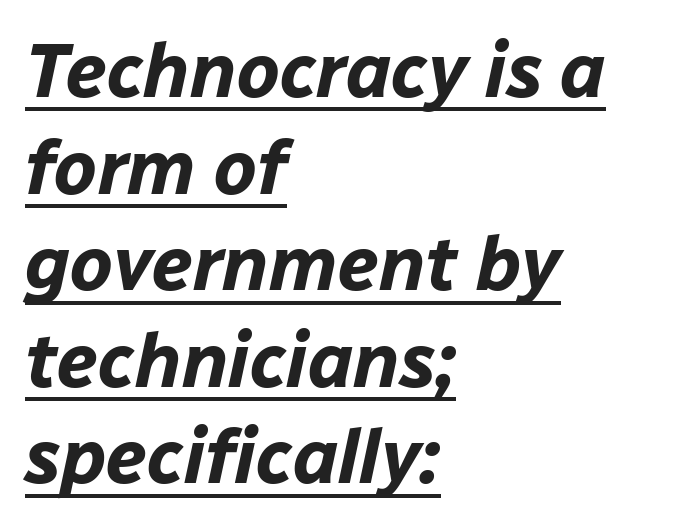
{"italic": "yes", "lean": "right", "slant_degrees": 12, "bold": "yes", "weight": "bold", "width": "normal", "stroke_contrast": "low", "x_height": "medium", "monospaced": "no", "underline": "yes", "align": "left", "line_spacing": "normal", "line_spacing_ratio": 1.27, "letter_spacing": "normal", "letter_spacing_em": 0.0, "glyph_px": 76}
